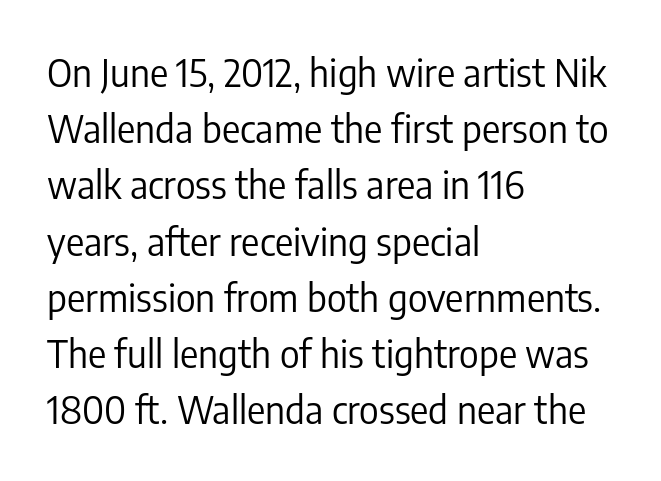
{"serif": "no", "italic": "no", "bold": "no", "weight": "regular", "width": "condensed", "stroke_contrast": "low", "x_height": "medium", "monospaced": "no", "underline": "no", "align": "left", "line_spacing": "normal", "line_spacing_ratio": 1.48, "letter_spacing": "normal", "letter_spacing_em": 0.0, "glyph_px": 38}
